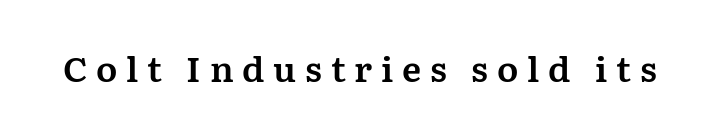
Each letter keeps its own natural width here, so spacing adapts to shape. Beneath every word, the page is bare. Font category for this specimen: serif. Each word looks stretched out because of the extra space between its letters. A typesetter would mark this as roman, not italic.
